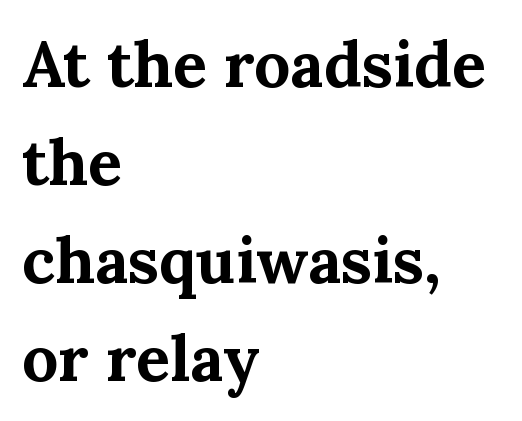
The image shows 64 px bold serif type, upright; set left-aligned, normal line spacing (1.53x), normal letter spacing, not underlined; medium stroke contrast and a medium x-height.
